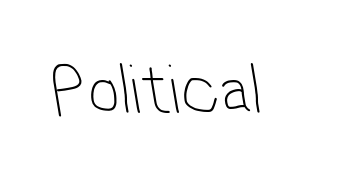
Q: Is the text bold? A: No.
Q: Is the typeface a serif or a sans-serif typeface? A: Sans-serif.
Q: Is the text underlined? A: No.
Q: Is the spacing between letters normal or unusually wide? A: Normal.
Q: Width (condensed, normal, or wide)? A: Condensed.
Q: Stroke contrast? A: Low.
Q: x-height? A: Medium.
Q: Monospaced? A: No.
